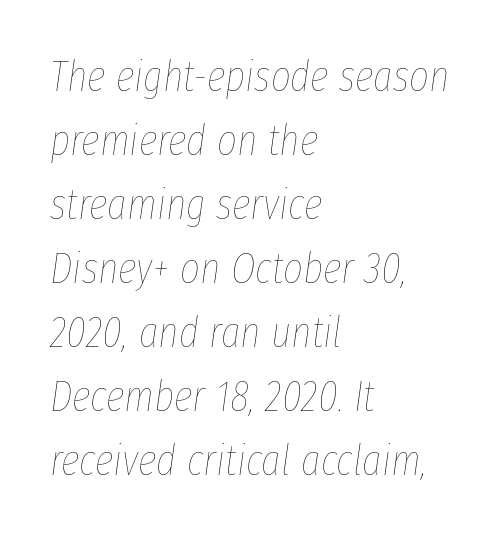
The letterforms sit at book weight or below. Honestly, the letter spacing is just normal — you wouldn't notice it. Baseline-to-baseline distance is the conventional proportion of letter height. These lines are rendered in a variable-pitch font. Compared with a centered layout, this one pins lines to the left instead. Emphasis-style slanted type is in use.
